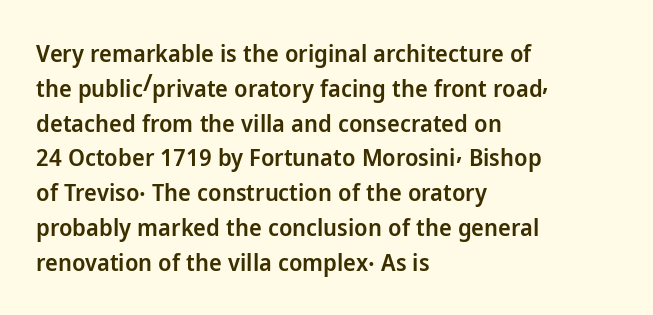
Q: Is the text bold? A: Semi-bold.
Q: Is the text italic (slanted)? A: No, it is upright.
Q: Is the text underlined? A: No.
Q: How is the paragraph aligned? A: Left-aligned.
Q: Is the spacing between letters normal or unusually wide? A: Normal.
Q: Is the spacing between lines tight, normal or loose? A: Normal.
